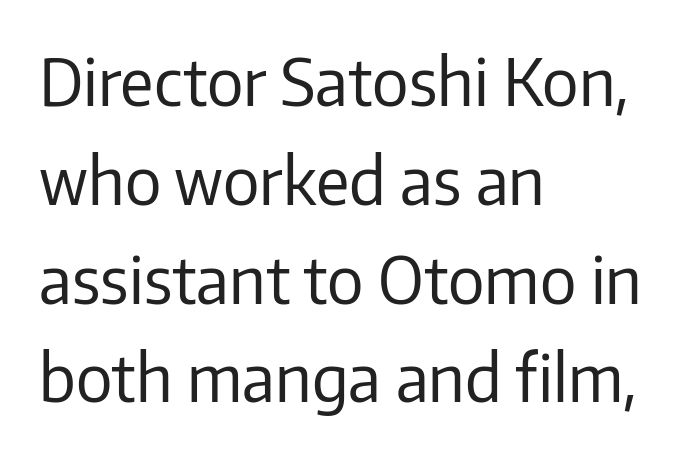
Q: Is the text bold? A: No.
Q: Is the text italic (slanted)? A: No, it is upright.
Q: Is the typeface a serif or a sans-serif typeface? A: Sans-serif.
Q: Is the text underlined? A: No.
Q: How is the paragraph aligned? A: Left-aligned.
Q: Is the spacing between letters normal or unusually wide? A: Normal.
Q: Is the spacing between lines tight, normal or loose? A: Normal.
Q: Width (condensed, normal, or wide)? A: Normal.
Q: Stroke contrast? A: Low.
Q: x-height? A: Medium.
Q: Monospaced? A: No.
